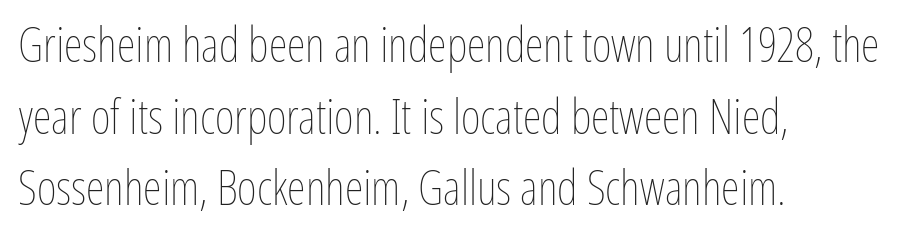
The glyphs are unaccompanied by any horizontal stroke below them. A quiet, ordinary-to-light weight characterises the typeface. One-word summary of the alignment: left. Nope, not italic — everything's standing straight.
